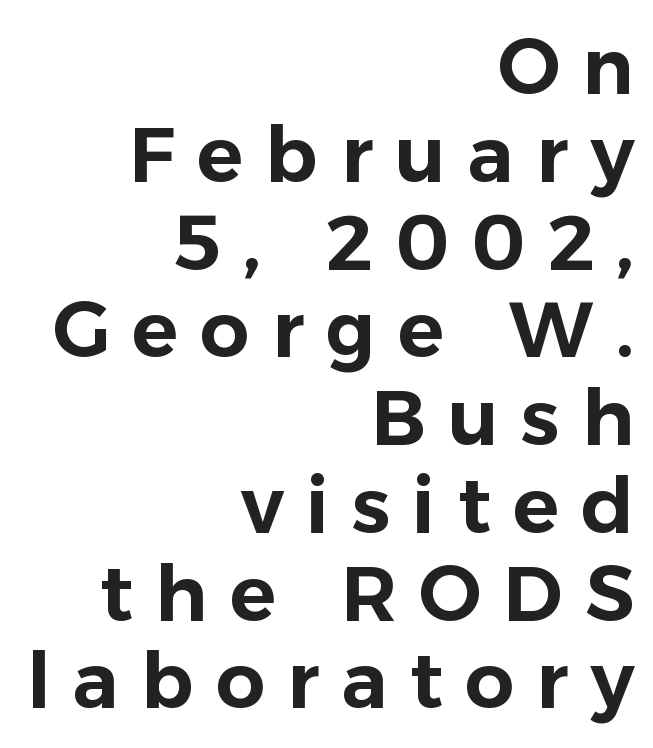
{"serif": "no", "italic": "no", "width": "normal", "stroke_contrast": "low", "x_height": "medium", "monospaced": "no", "underline": "no", "align": "right", "line_spacing": "tight", "line_spacing_ratio": 1.14, "letter_spacing": "wide", "letter_spacing_em": 0.29, "glyph_px": 77}
